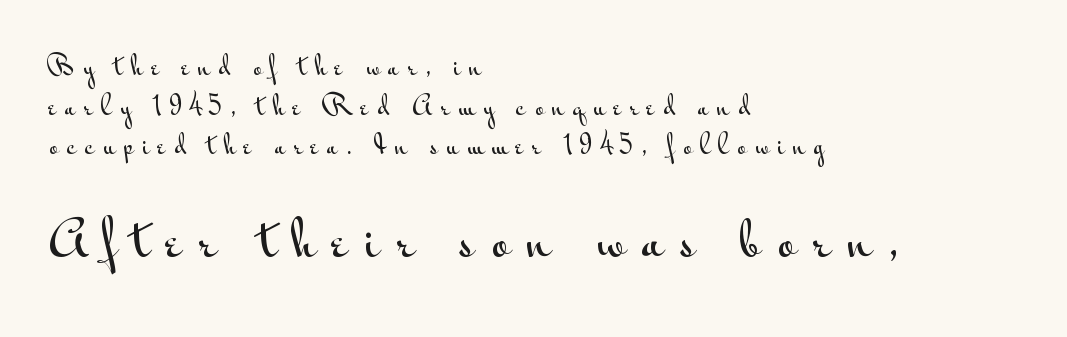
Q: Is the text italic (slanted)? A: Yes.
Q: Is the typeface a serif or a sans-serif typeface? A: Sans-serif.
Q: Is the text underlined? A: No.
Q: How is the paragraph aligned? A: Left-aligned.
Q: Is the spacing between letters normal or unusually wide? A: Unusually wide.
Q: Is the spacing between lines tight, normal or loose? A: Normal.
Q: Which block of text is set in a larger size, the first (top) or the second (bottom)? A: The second (bottom) one.
Q: Width (condensed, normal, or wide)? A: Wide.
Q: Stroke contrast? A: Medium.
Q: x-height? A: Small.
Q: Monospaced? A: No.
